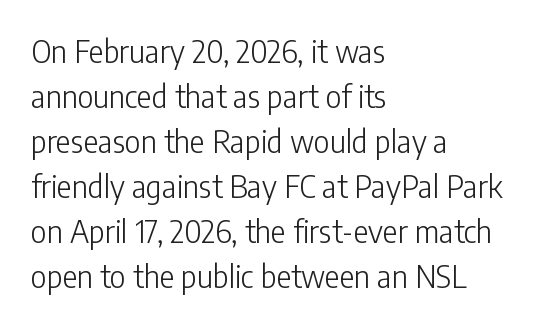
Q: Is the text bold? A: No.
Q: Is the text italic (slanted)? A: No, it is upright.
Q: Is the typeface a serif or a sans-serif typeface? A: Sans-serif.
Q: Is the text underlined? A: No.
Q: How is the paragraph aligned? A: Left-aligned.
Q: Is the spacing between letters normal or unusually wide? A: Normal.
Q: Is the spacing between lines tight, normal or loose? A: Normal.
Q: Width (condensed, normal, or wide)? A: Condensed.
Q: Stroke contrast? A: Low.
Q: x-height? A: Medium.
Q: Monospaced? A: No.
